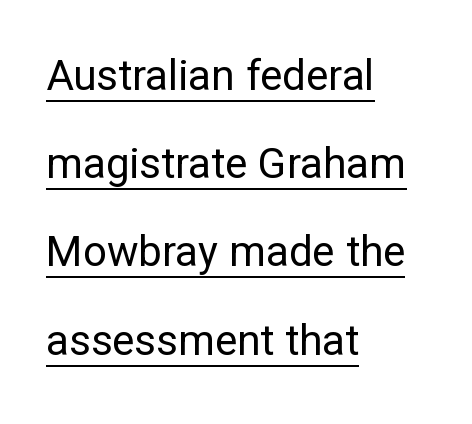
Q: Is the text bold? A: No.
Q: Is the text italic (slanted)? A: No, it is upright.
Q: Is the typeface a serif or a sans-serif typeface? A: Sans-serif.
Q: Is the text underlined? A: Yes.
Q: How is the paragraph aligned? A: Left-aligned.
Q: Is the spacing between letters normal or unusually wide? A: Normal.
Q: Is the spacing between lines tight, normal or loose? A: Loose.
Q: Width (condensed, normal, or wide)? A: Normal.
Q: Stroke contrast? A: Low.
Q: x-height? A: Medium.
Q: Monospaced? A: No.
